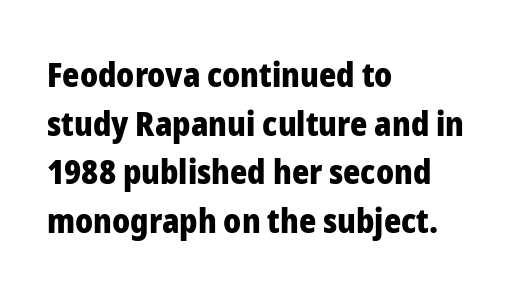
The image shows 33 px heavy sans-serif type, upright; set left-aligned, normal line spacing (1.47x), normal letter spacing, not underlined; low stroke contrast and a medium x-height.
